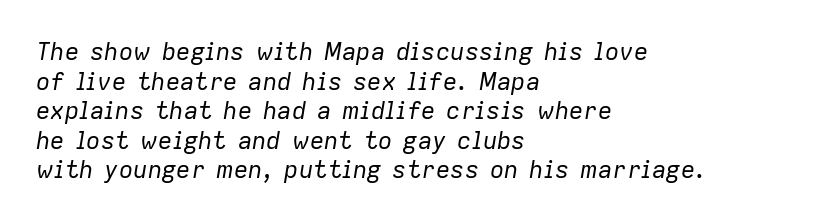
Q: Is the text bold? A: No.
Q: Is the text italic (slanted)? A: Yes, it leans right by about 9 degrees.
Q: Is the text underlined? A: No.
Q: How is the paragraph aligned? A: Left-aligned.
Q: Is the spacing between letters normal or unusually wide? A: Normal.
